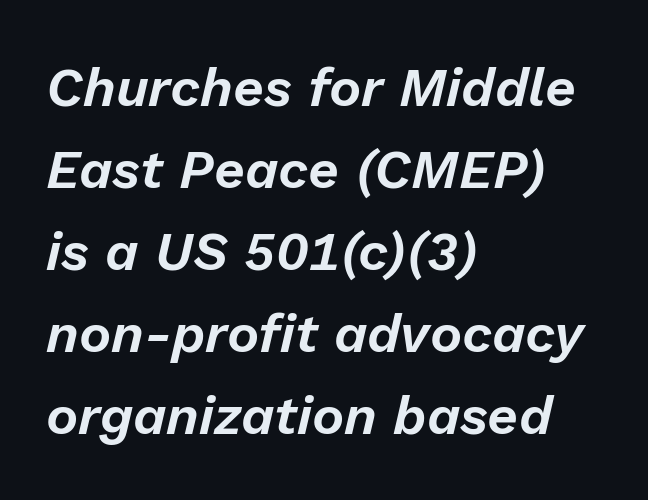
Q: Is the text italic (slanted)? A: Yes, it leans right by about 13 degrees.
Q: Is the text underlined? A: No.
Q: How is the paragraph aligned? A: Left-aligned.
Q: Is the spacing between letters normal or unusually wide? A: Normal.
Q: Is the spacing between lines tight, normal or loose? A: Normal.
Q: Width (condensed, normal, or wide)? A: Normal.
Q: Stroke contrast? A: Low.
Q: x-height? A: Medium.
Q: Monospaced? A: No.
